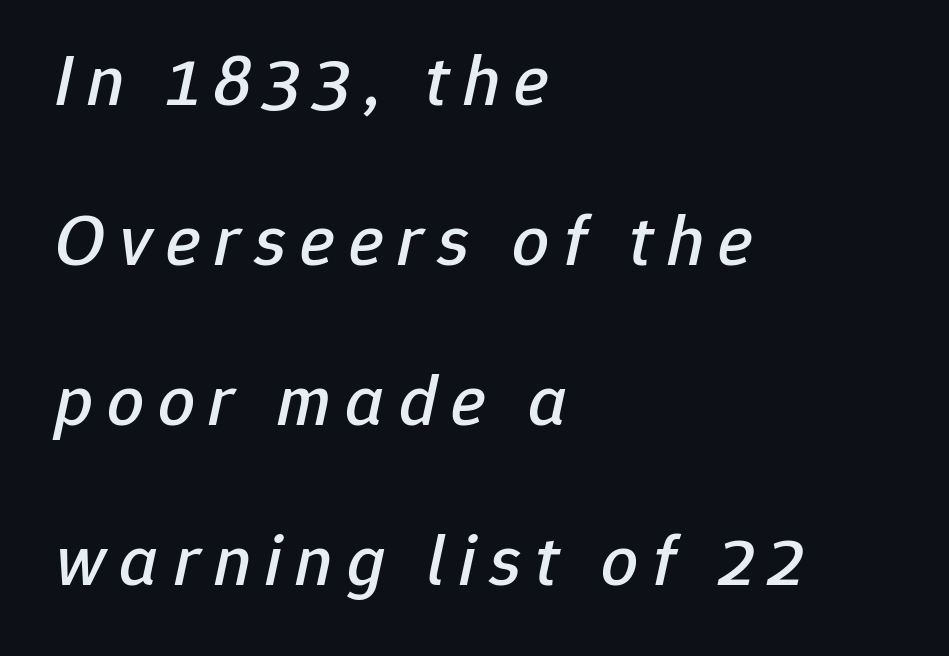
Q: Is the text italic (slanted)? A: Yes, it leans right by about 12 degrees.
Q: Is the text underlined? A: No.
Q: How is the paragraph aligned? A: Left-aligned.
Q: Is the spacing between lines tight, normal or loose? A: Loose.
Q: Width (condensed, normal, or wide)? A: Normal.
Q: Stroke contrast? A: Low.
Q: x-height? A: Medium.
Q: Monospaced? A: No.
